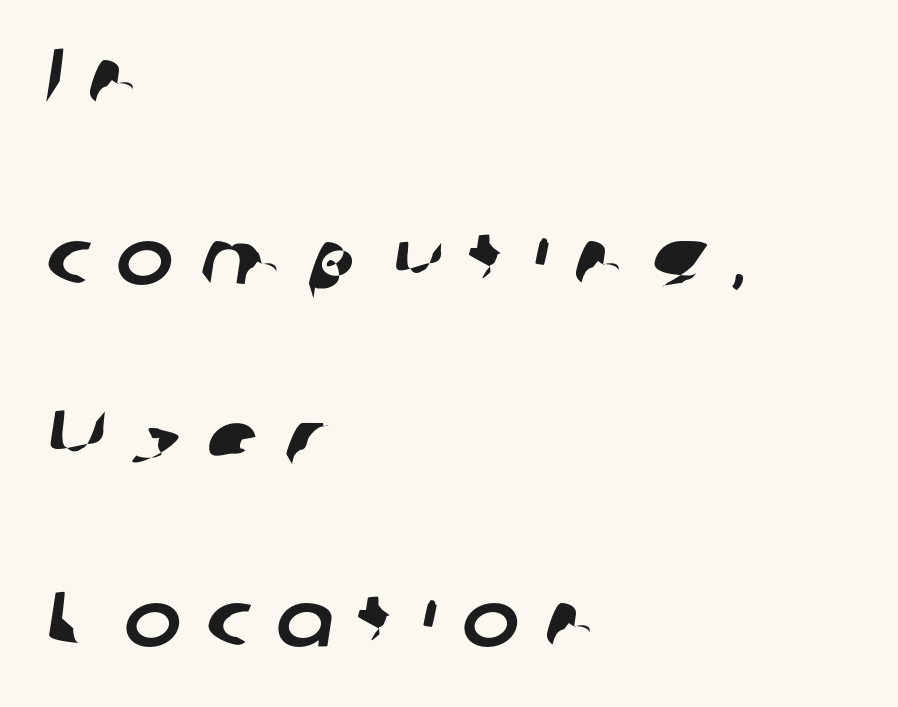
How would I describe the line gaps? Wide and relaxed. Where is the straight margin? On the left. This sample uses a sans-serif face. The passage shown is typed in a proportional face where columns would drift.
